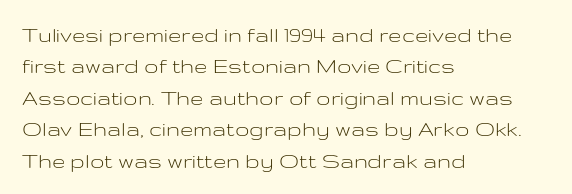
The image shows 24 px text type, upright; set left-aligned, normal line spacing (1.31x), normal letter spacing, not underlined.
